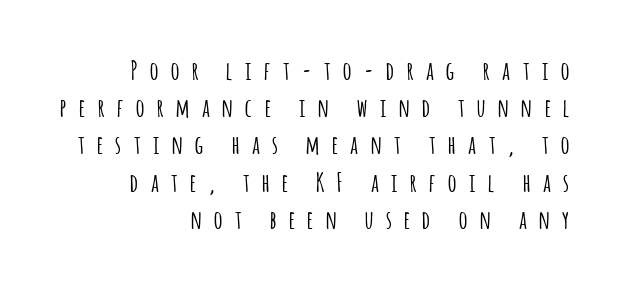
Q: Is the text italic (slanted)? A: No, it is upright.
Q: Is the text underlined? A: No.
Q: How is the paragraph aligned? A: Right-aligned.
Q: Is the spacing between letters normal or unusually wide? A: Unusually wide.
Q: Is the spacing between lines tight, normal or loose? A: Normal.
